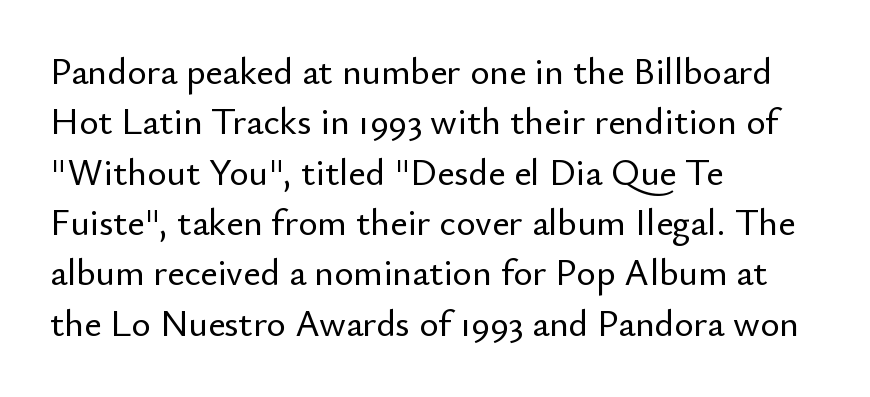
Each new line begins a customary step beneath the previous one. Nothing sits at the stroke ends, so this counts as sans-serif. Bare-footed words on every line. A typesetter would call this proportional, since set widths differ per character. The typesetter chose a ragged-right arrangement here.
